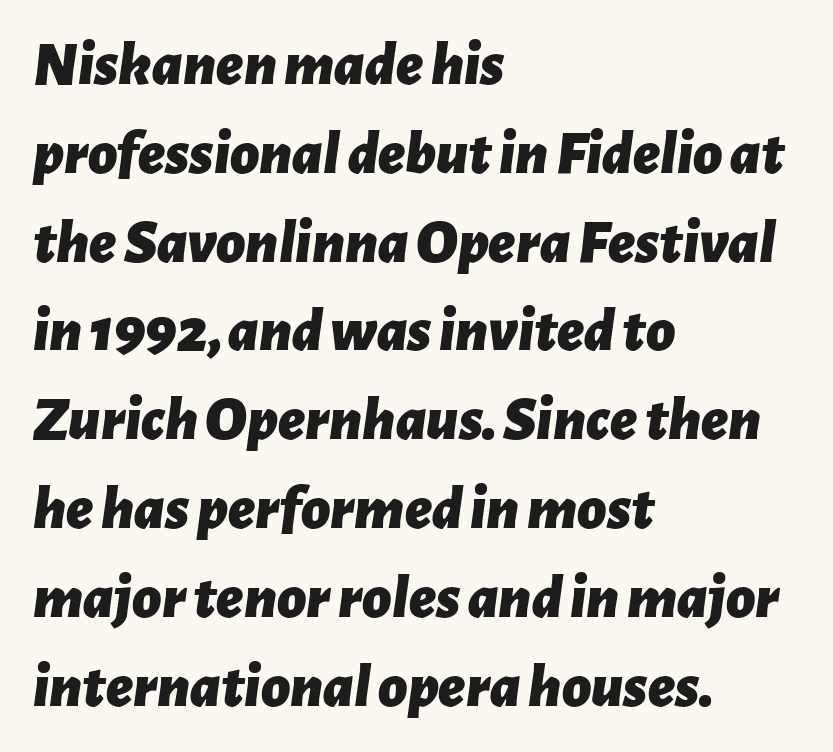
Q: Is the text bold? A: Yes.
Q: Is the text italic (slanted)? A: Yes, it leans right by about 7 degrees.
Q: Is the text underlined? A: No.
Q: How is the paragraph aligned? A: Left-aligned.
Q: Is the spacing between letters normal or unusually wide? A: Normal.
Q: Is the spacing between lines tight, normal or loose? A: Normal.
Q: Width (condensed, normal, or wide)? A: Normal.
Q: Stroke contrast? A: Low.
Q: x-height? A: Medium.
Q: Monospaced? A: No.
